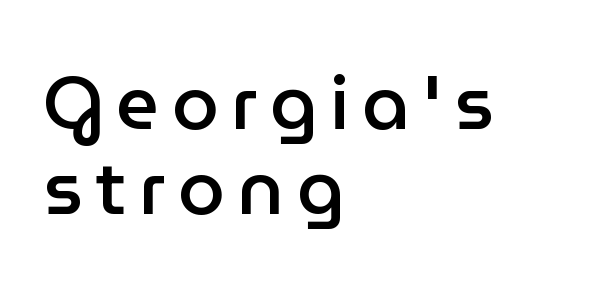
The image shows 75 px semibold sans-serif type, upright; set left-aligned, tight line spacing (1.14x), not underlined; low stroke contrast and a medium x-height.
